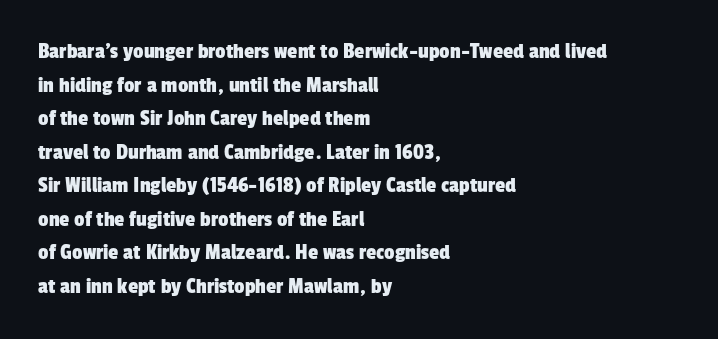
Q: Is the text underlined? A: No.
Q: How is the paragraph aligned? A: Left-aligned.
Q: Is the spacing between letters normal or unusually wide? A: Normal.
Q: Is the spacing between lines tight, normal or loose? A: Normal.
